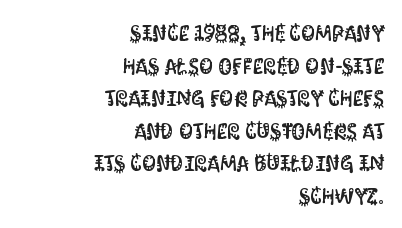
Q: Is the text italic (slanted)? A: No, it is upright.
Q: Is the text underlined? A: No.
Q: How is the paragraph aligned? A: Right-aligned.
Q: Is the spacing between letters normal or unusually wide? A: Normal.
Q: Is the spacing between lines tight, normal or loose? A: Normal.
